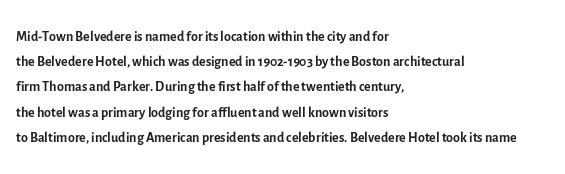
{"italic": "no", "bold": "no", "underline": "no", "align": "left", "line_spacing": "normal", "line_spacing_ratio": 1.26, "letter_spacing": "normal", "letter_spacing_em": 0.0, "glyph_px": 20}
